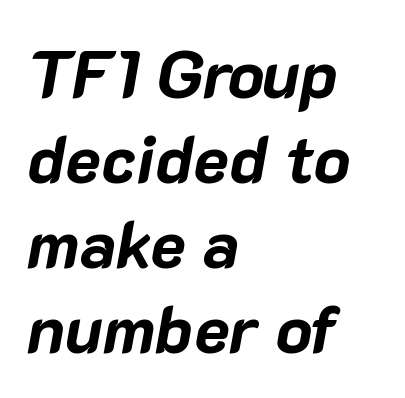
{"italic": "yes", "lean": "right", "slant_degrees": 10, "bold": "yes", "weight": "bold", "width": "normal", "stroke_contrast": "low", "x_height": "medium", "monospaced": "no", "underline": "no", "align": "left", "line_spacing": "normal", "line_spacing_ratio": 1.27, "letter_spacing": "normal", "letter_spacing_em": 0.0, "glyph_px": 67}
